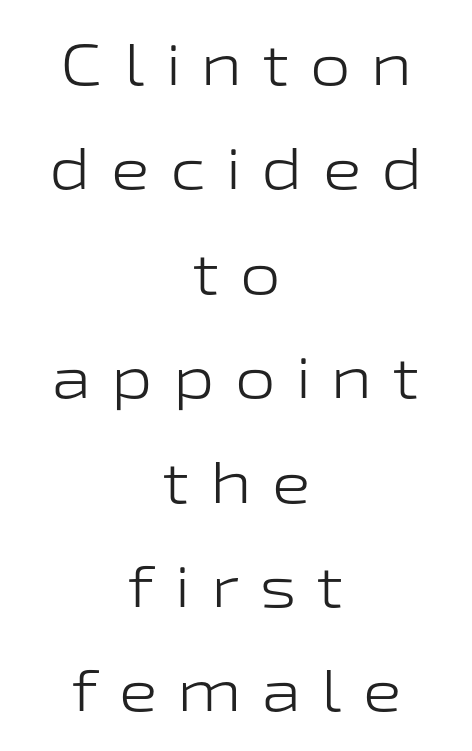
These lines are composed in type without serifs. A roman cut, with each character standing at attention. Vertical stems look standard width or narrower in stroke. Caption: multi-line text, centered on the measure. Letters rest on an invisible, unmarked baseline.
